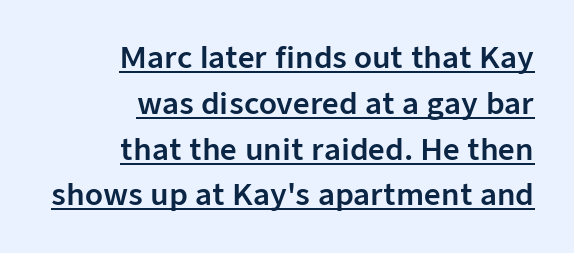
{"serif": "no", "italic": "no", "width": "normal", "stroke_contrast": "low", "x_height": "medium", "monospaced": "no", "underline": "yes", "align": "right", "line_spacing": "normal", "line_spacing_ratio": 1.58, "letter_spacing": "normal", "letter_spacing_em": 0.0, "glyph_px": 29}
